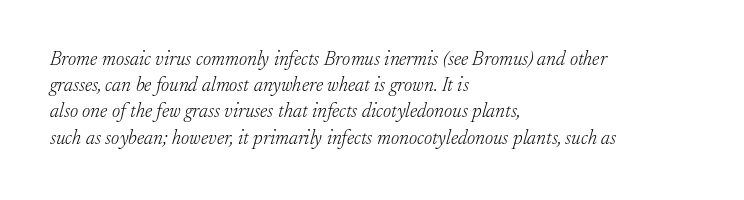
The image shows 20 px text type, italic (leaning right); set left-aligned, normal line spacing (1.31x), normal letter spacing, not underlined.
